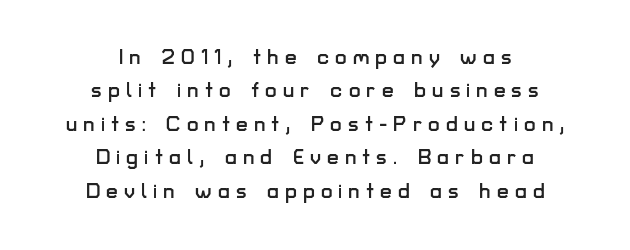
The image shows 21 px text type, upright; set centered, normal line spacing (1.59x), unusually wide letter spacing (+0.29 em), not underlined.
